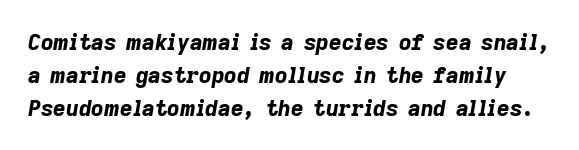
Q: Is the text bold? A: Yes.
Q: Is the text italic (slanted)? A: Yes, it leans right by about 9 degrees.
Q: Is the text underlined? A: No.
Q: Is the spacing between letters normal or unusually wide? A: Normal.
Q: Is the spacing between lines tight, normal or loose? A: Normal.
